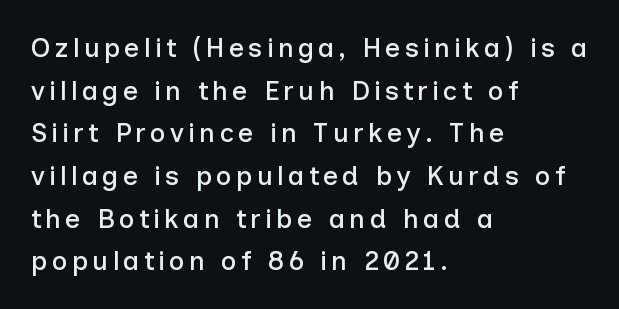
Q: Is the text italic (slanted)? A: No, it is upright.
Q: Is the text underlined? A: No.
Q: How is the paragraph aligned? A: Left-aligned.
Q: Is the spacing between lines tight, normal or loose? A: Normal.
